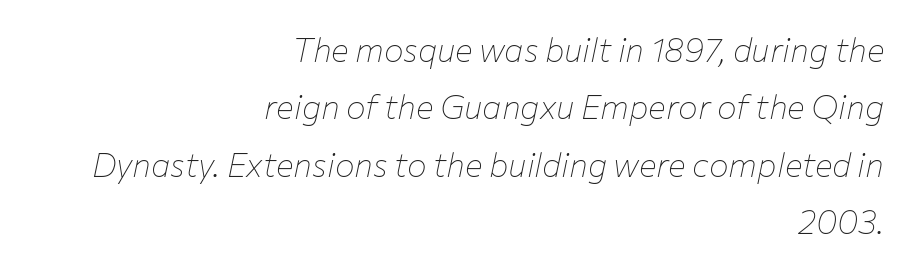
Q: Is the text bold? A: No.
Q: Is the text italic (slanted)? A: Yes, it leans right by about 12 degrees.
Q: Is the text underlined? A: No.
Q: How is the paragraph aligned? A: Right-aligned.
Q: Is the spacing between letters normal or unusually wide? A: Normal.
Q: Width (condensed, normal, or wide)? A: Normal.
Q: Stroke contrast? A: Low.
Q: x-height? A: Medium.
Q: Monospaced? A: No.
